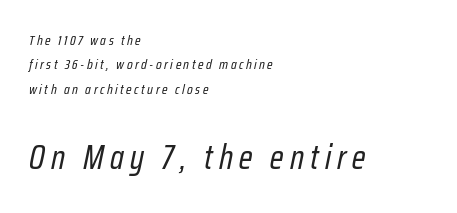
Italic: yes, the glyphs are oblique. Looks like regular typesetting: each glyph gets only the width it needs. Visually the block forms a straight wall on the left and a jagged coastline on the right. This is not heavy type; no bold has been used. Compare the two chunks: the lower has the greater cap height.
